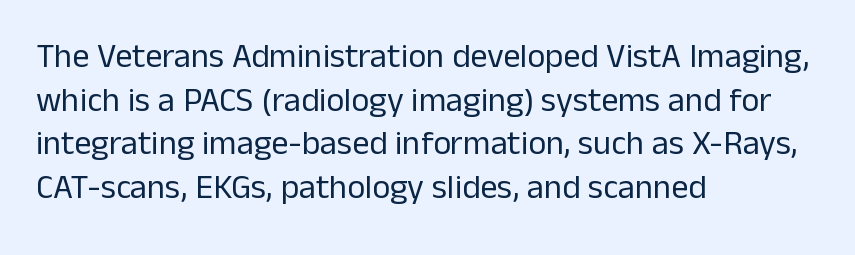
Spacing between characters is what you'd get straight out of the box. A typesetter would mark this as roman, not italic. Nothing heavy about these letters — not bold at all. Just letters on the line, the space beneath them empty. No feet cap the strokes, marking this as sans-serif type.
